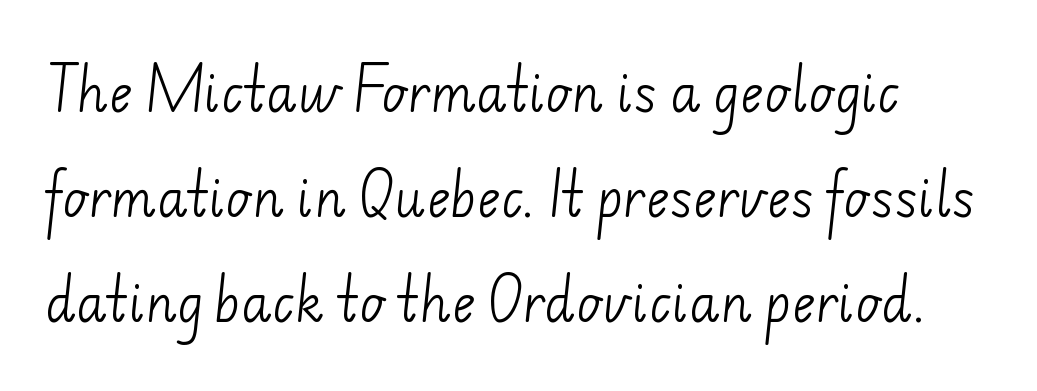
{"serif": "no", "bold": "no", "weight": "light", "width": "normal", "stroke_contrast": "low", "x_height": "small", "monospaced": "no", "underline": "no", "line_spacing": "loose", "line_spacing_ratio": 2.1, "letter_spacing": "normal", "letter_spacing_em": 0.0, "glyph_px": 50}
